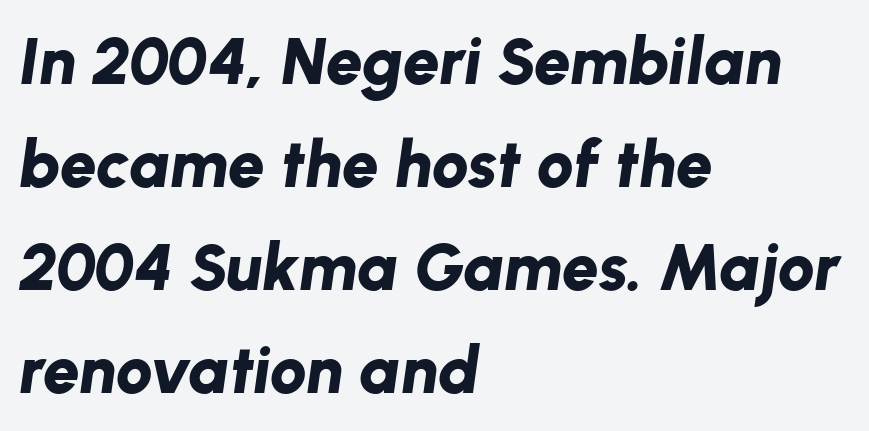
Compared with typical paragraphs, the rows here are spaced about the same. Clear beneath every line of the passage. In terms of letterspacing, this is plain default setting. Teacher's note: observe the even left margin — that is flush-left alignment.
